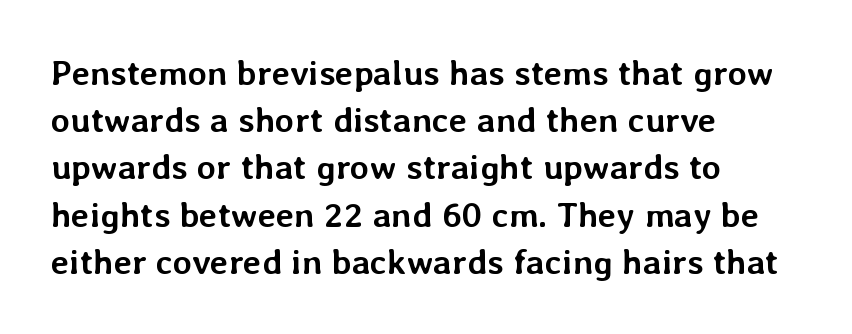
The image shows 35 px semibold type, upright; set left-aligned, normal line spacing (1.35x), normal letter spacing, not underlined; low stroke contrast and a medium x-height.
